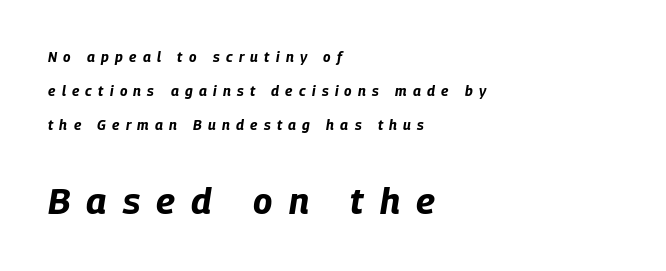
Q: Is the text bold? A: Yes.
Q: Is the text italic (slanted)? A: Yes, it leans right by about 9 degrees.
Q: Is the text underlined? A: No.
Q: How is the paragraph aligned? A: Left-aligned.
Q: Is the spacing between letters normal or unusually wide? A: Unusually wide.
Q: Is the spacing between lines tight, normal or loose? A: Loose.
Q: Which block of text is set in a larger size, the first (top) or the second (bottom)? A: The second (bottom) one.
Q: Width (condensed, normal, or wide)? A: Condensed.
Q: Stroke contrast? A: Low.
Q: x-height? A: Large.
Q: Monospaced? A: No.
